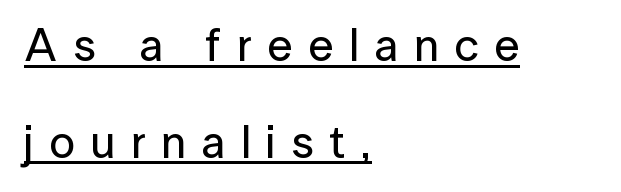
Q: Is the text italic (slanted)? A: No, it is upright.
Q: Is the typeface a serif or a sans-serif typeface? A: Sans-serif.
Q: Is the text underlined? A: Yes.
Q: How is the paragraph aligned? A: Left-aligned.
Q: Is the spacing between letters normal or unusually wide? A: Unusually wide.
Q: Is the spacing between lines tight, normal or loose? A: Loose.
Q: Width (condensed, normal, or wide)? A: Normal.
Q: Stroke contrast? A: Low.
Q: x-height? A: Medium.
Q: Monospaced? A: No.
